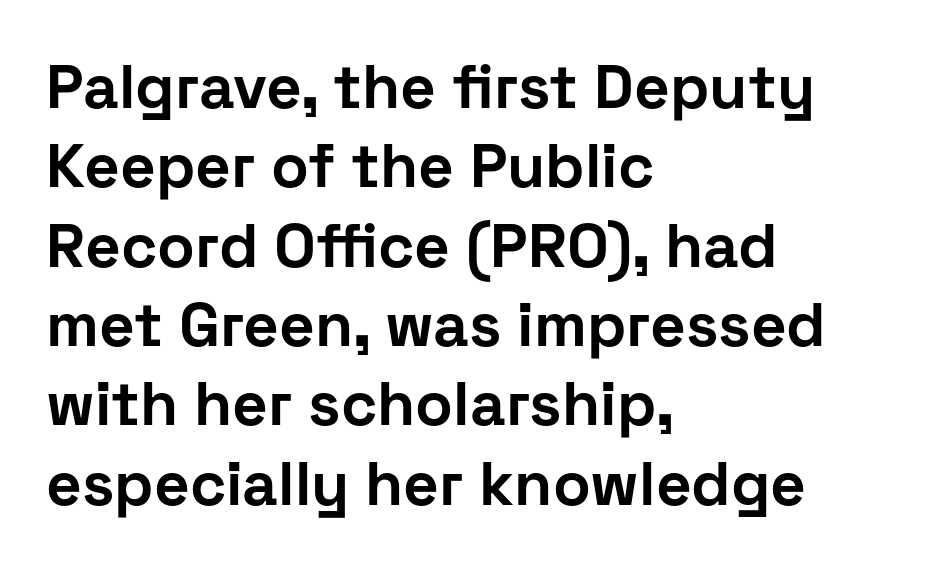
These lines carry a lot of weight — the face is fully bold. Is the block centered? No — it sits flush against the left margin. The typeface chosen for these lines omits serifs. Any mark beneath the type? The region is blank.
